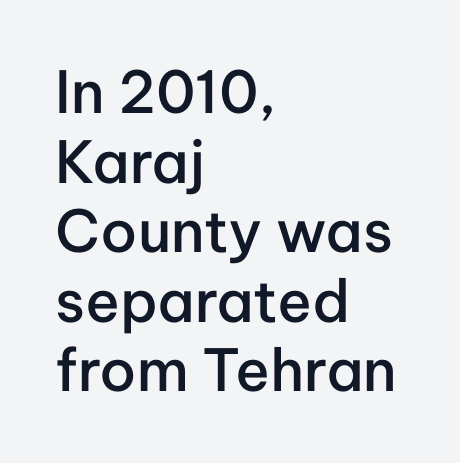
Q: Is the text bold? A: Semi-bold.
Q: Is the text italic (slanted)? A: No, it is upright.
Q: Is the typeface a serif or a sans-serif typeface? A: Sans-serif.
Q: Is the text underlined? A: No.
Q: How is the paragraph aligned? A: Left-aligned.
Q: Is the spacing between letters normal or unusually wide? A: Normal.
Q: Width (condensed, normal, or wide)? A: Normal.
Q: Stroke contrast? A: Low.
Q: x-height? A: Medium.
Q: Monospaced? A: No.
